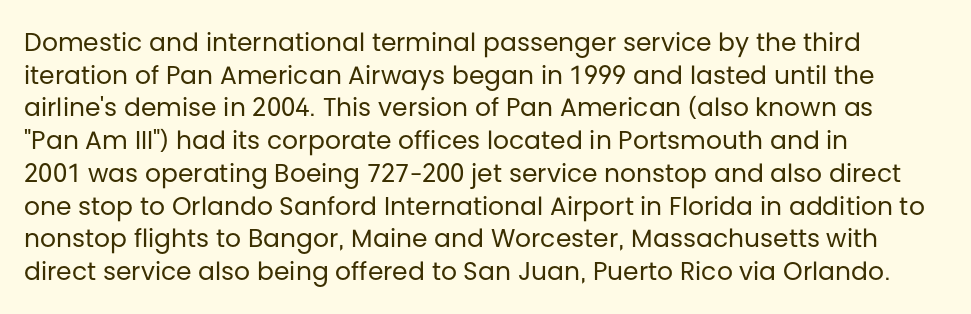
Q: Is the text bold? A: No.
Q: Is the text italic (slanted)? A: No, it is upright.
Q: Is the text underlined? A: No.
Q: How is the paragraph aligned? A: Left-aligned.
Q: Is the spacing between letters normal or unusually wide? A: Normal.
Q: Is the spacing between lines tight, normal or loose? A: Normal.
